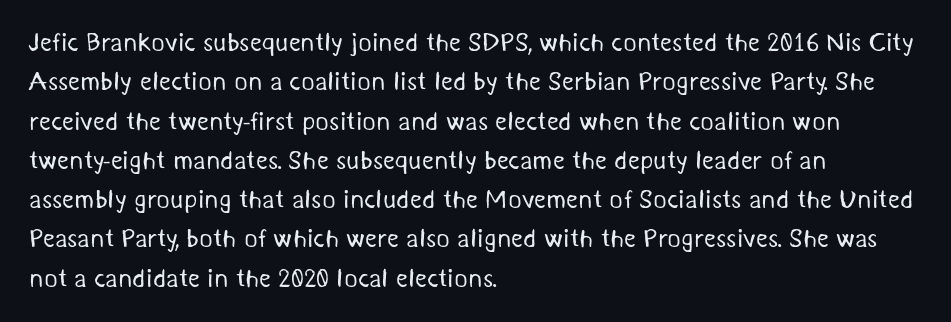
{"bold": "no", "underline": "no", "align": "left", "line_spacing": "normal", "line_spacing_ratio": 1.51, "letter_spacing": "normal", "letter_spacing_em": 0.0, "glyph_px": 26}
